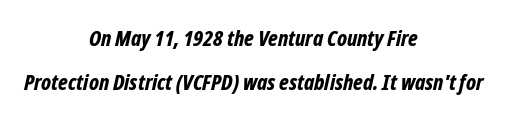
{"italic": "yes", "lean": "right", "slant_degrees": 12, "bold": "yes", "underline": "no", "align": "center", "line_spacing": "loose", "line_spacing_ratio": 1.98, "letter_spacing": "normal", "letter_spacing_em": 0.0, "glyph_px": 22}
